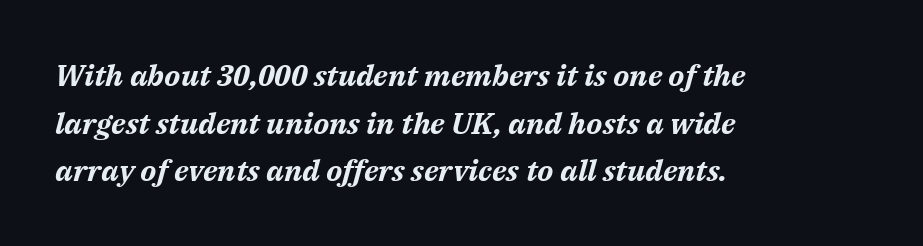
{"italic": "yes", "lean": "right", "slant_degrees": 14, "bold": "yes", "weight": "bold", "width": "normal", "stroke_contrast": "medium", "x_height": "medium", "monospaced": "no", "underline": "no", "align": "left", "line_spacing": "normal", "line_spacing_ratio": 1.59, "letter_spacing": "normal", "letter_spacing_em": 0.0, "glyph_px": 30}
